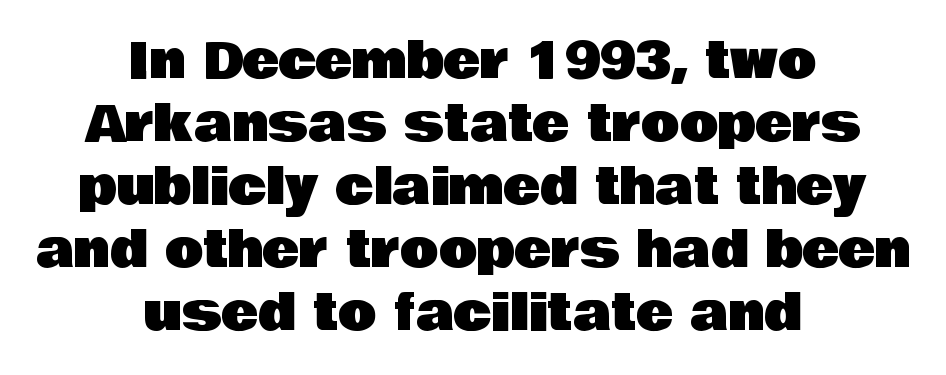
Q: Is the text italic (slanted)? A: No, it is upright.
Q: Is the typeface a serif or a sans-serif typeface? A: Sans-serif.
Q: Is the text underlined? A: No.
Q: How is the paragraph aligned? A: Centered.
Q: Is the spacing between letters normal or unusually wide? A: Normal.
Q: Is the spacing between lines tight, normal or loose? A: Normal.
Q: Width (condensed, normal, or wide)? A: Normal.
Q: Stroke contrast? A: Low.
Q: x-height? A: Large.
Q: Monospaced? A: No.
